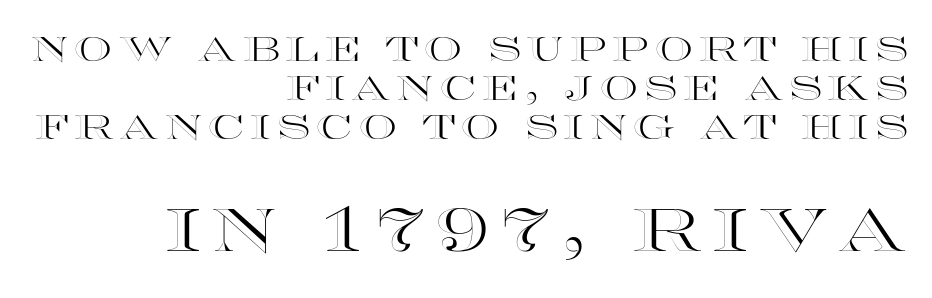
The image shows 60 px wide type, upright; set right-aligned, tight line spacing (1.14x), not underlined; the second (bottom) block is 1.76x larger; a large x-height.
